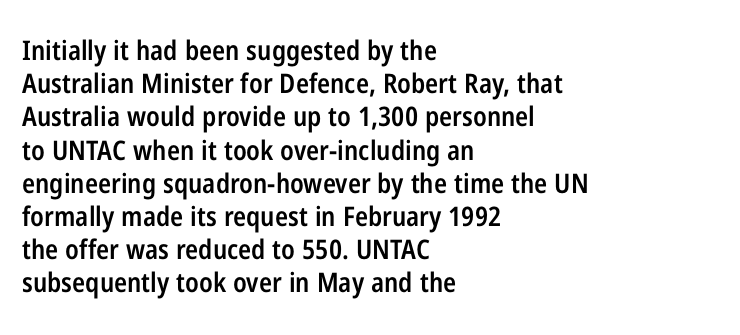
{"italic": "no", "bold": "semi", "underline": "no", "align": "left", "line_spacing_ratio": 1.23, "letter_spacing": "normal", "letter_spacing_em": 0.0, "glyph_px": 27}
